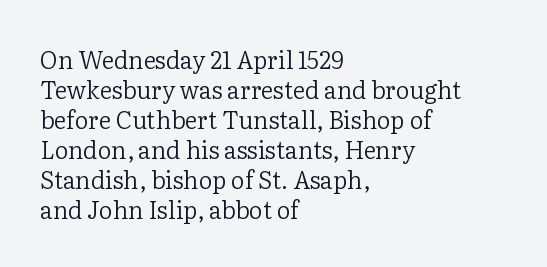
{"italic": "no", "bold": "no", "underline": "no", "align": "left", "line_spacing": "normal", "line_spacing_ratio": 1.25, "letter_spacing": "normal", "letter_spacing_em": 0.0, "glyph_px": 24}
